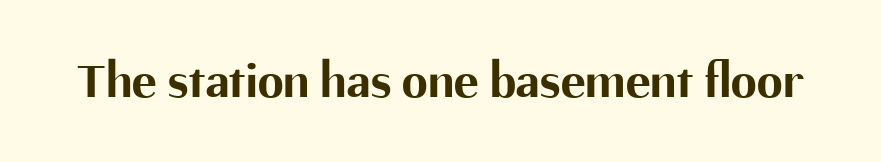
{"serif": "no", "italic": "no", "bold": "yes", "weight": "bold", "width": "normal", "stroke_contrast": "medium", "x_height": "medium", "monospaced": "no", "underline": "no", "letter_spacing": "normal", "letter_spacing_em": 0.0, "glyph_px": 52}
